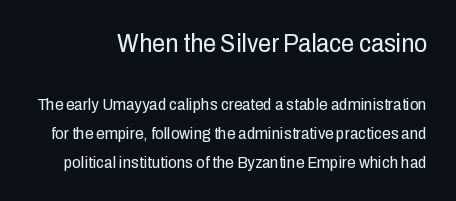
Q: Is the text bold? A: No.
Q: Is the text italic (slanted)? A: No, it is upright.
Q: Is the text underlined? A: No.
Q: Is the spacing between letters normal or unusually wide? A: Normal.
Q: Which block of text is set in a larger size, the first (top) or the second (bottom)? A: The first (top) one.
